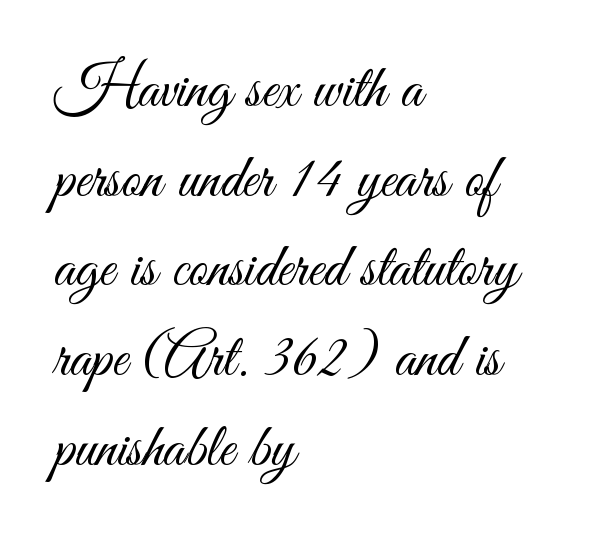
The image shows 61 px light, condensed sans-serif type; set left-aligned, normal line spacing (1.47x), normal letter spacing, not underlined; medium stroke contrast and a small x-height.
